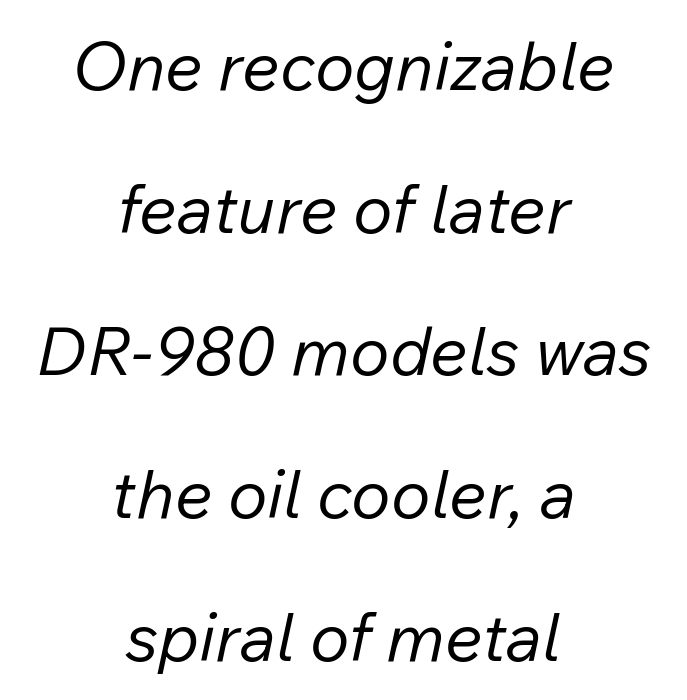
The image shows 67 px regular-weight type, italic (leaning right); set centered, loose line spacing (2.13x), normal letter spacing, not underlined; low stroke contrast and a medium x-height.
